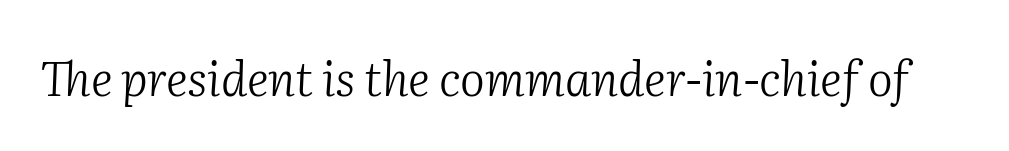
The image shows 47 px light serif type, italic (leaning right); set normal letter spacing, not underlined; medium stroke contrast and a medium x-height.
